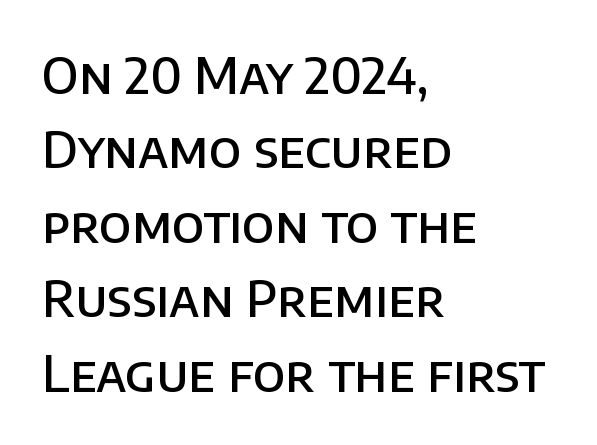
Q: Is the text bold? A: Semi-bold.
Q: Is the text italic (slanted)? A: No, it is upright.
Q: Is the typeface a serif or a sans-serif typeface? A: Sans-serif.
Q: Is the text underlined? A: No.
Q: How is the paragraph aligned? A: Left-aligned.
Q: Is the spacing between letters normal or unusually wide? A: Normal.
Q: Is the spacing between lines tight, normal or loose? A: Normal.
Q: Width (condensed, normal, or wide)? A: Normal.
Q: Stroke contrast? A: Low.
Q: x-height? A: Large.
Q: Monospaced? A: No.
